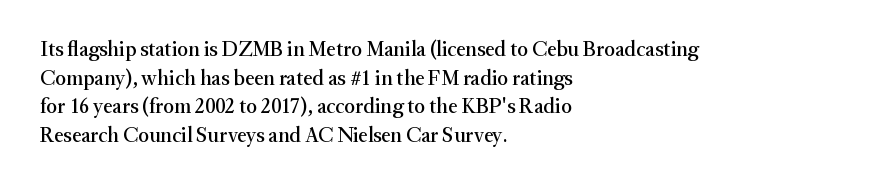
The rendering keeps characters at their native spacing. Does the lettering tilt? It doesn't — this is upright. Descender tails drop into unmarked territory. The lines sit at an ordinary, default distance from one another. One-word summary of the alignment: left.
